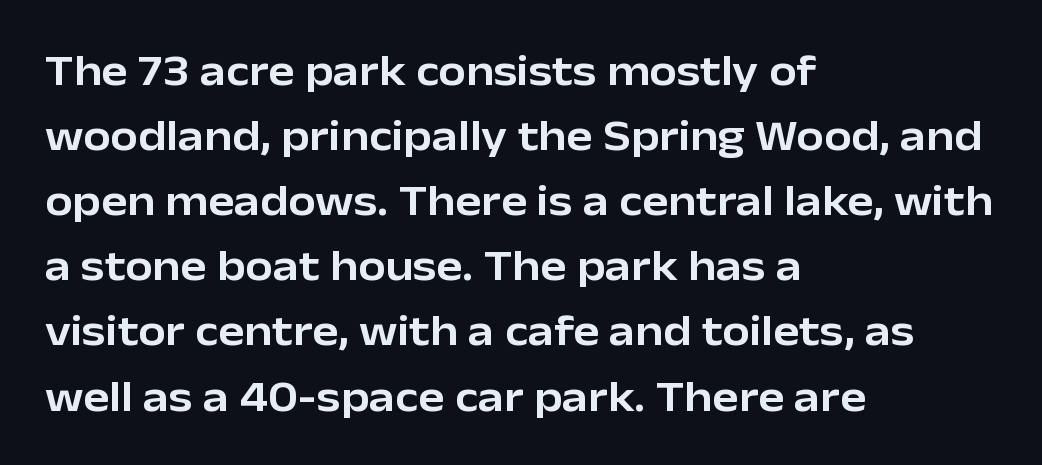
Check where the strokes stop: nothing finishes them off — pure sans. Is there much room between lines? A standard amount, neither cramped nor airy. Rendered with straight, roman letterforms. Leftover space on each line is placed entirely after the last word. The glyphs are unaccompanied by any horizontal stroke below them. These lines keep a tight, regular rhythm from letter to letter.
